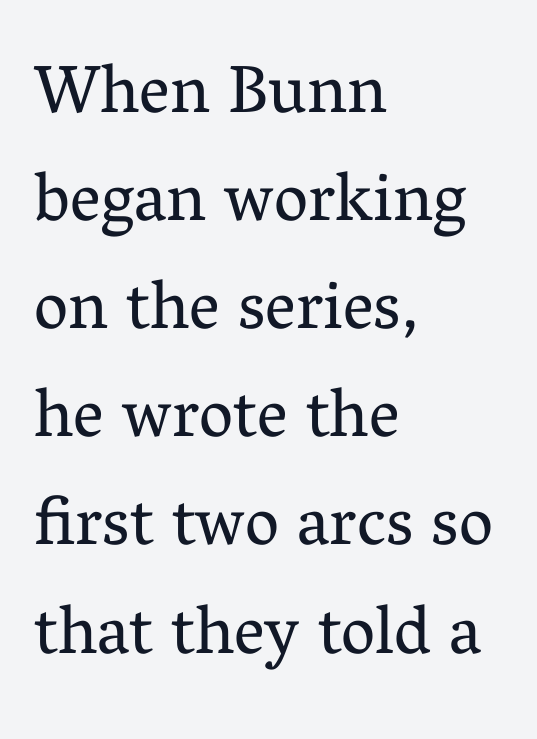
The image shows 68 px regular-weight serif type, upright; set left-aligned, normal line spacing (1.59x), normal letter spacing, not underlined; medium stroke contrast and a medium x-height.
